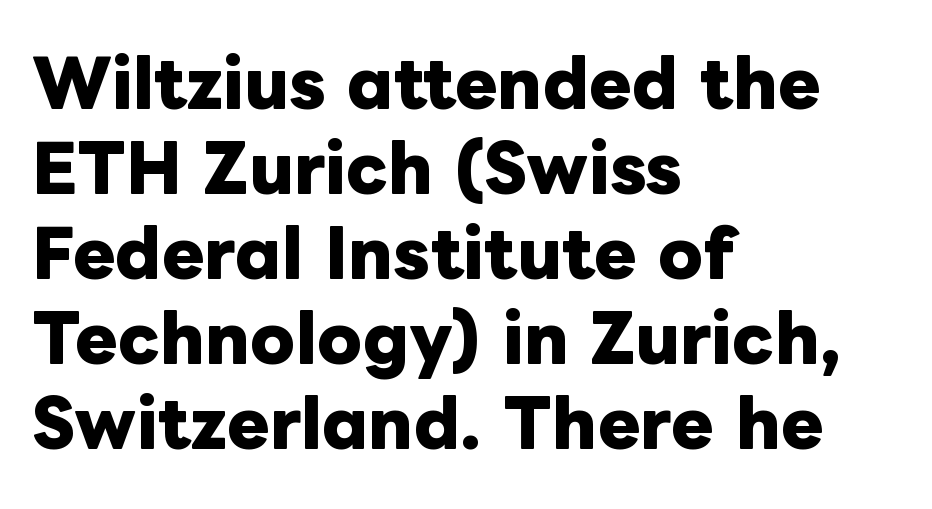
Q: Is the text bold? A: Yes.
Q: Is the text italic (slanted)? A: No, it is upright.
Q: Is the text underlined? A: No.
Q: How is the paragraph aligned? A: Left-aligned.
Q: Is the spacing between letters normal or unusually wide? A: Normal.
Q: Is the spacing between lines tight, normal or loose? A: Normal.
Q: Width (condensed, normal, or wide)? A: Normal.
Q: Stroke contrast? A: Low.
Q: x-height? A: Medium.
Q: Monospaced? A: No.
